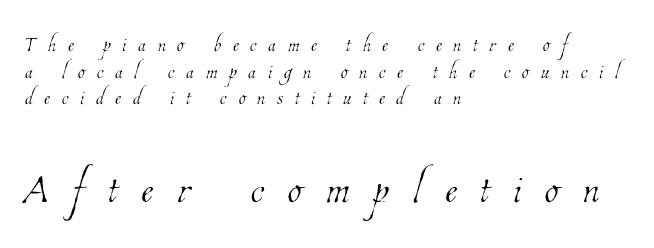
The image shows 57 px thin, condensed type; set left-aligned, tight line spacing (0.95x), unusually wide letter spacing (+0.42 em), not underlined; the second (bottom) block is 2.04x larger; low stroke contrast and a medium x-height.
